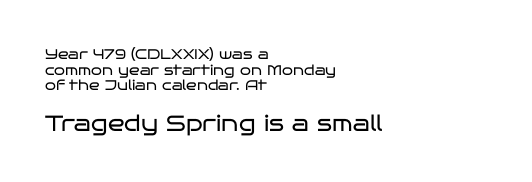
{"italic": "no", "bold": "no", "underline": "no", "align": "left", "line_spacing": "tight", "line_spacing_ratio": 1.12, "letter_spacing": "normal", "letter_spacing_em": 0.0, "larger_block": "second", "size_ratio": 1.57, "glyph_px": 22}
